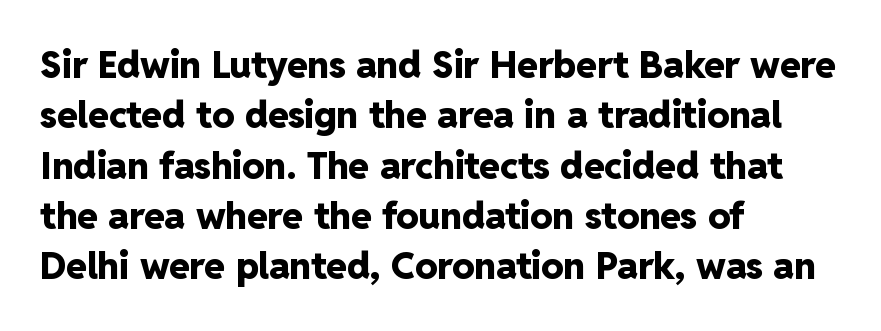
Q: Is the text bold? A: Yes.
Q: Is the text italic (slanted)? A: No, it is upright.
Q: Is the typeface a serif or a sans-serif typeface? A: Sans-serif.
Q: Is the text underlined? A: No.
Q: How is the paragraph aligned? A: Left-aligned.
Q: Is the spacing between letters normal or unusually wide? A: Normal.
Q: Is the spacing between lines tight, normal or loose? A: Normal.
Q: Width (condensed, normal, or wide)? A: Normal.
Q: Stroke contrast? A: Low.
Q: x-height? A: Medium.
Q: Monospaced? A: No.
